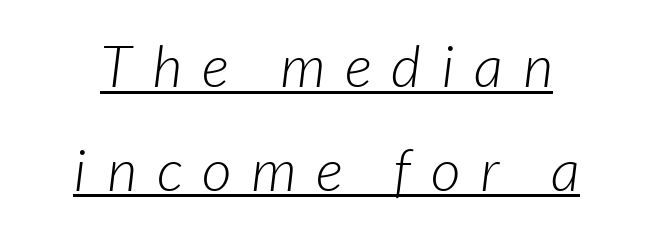
The face used here is rendered with a markedly widened letterfit. Classification — sans serif. The letters advance in unequal steps, a hallmark of proportional type. The strokes are not fattened; the text isn't bold. Has an underline been added? It has.
